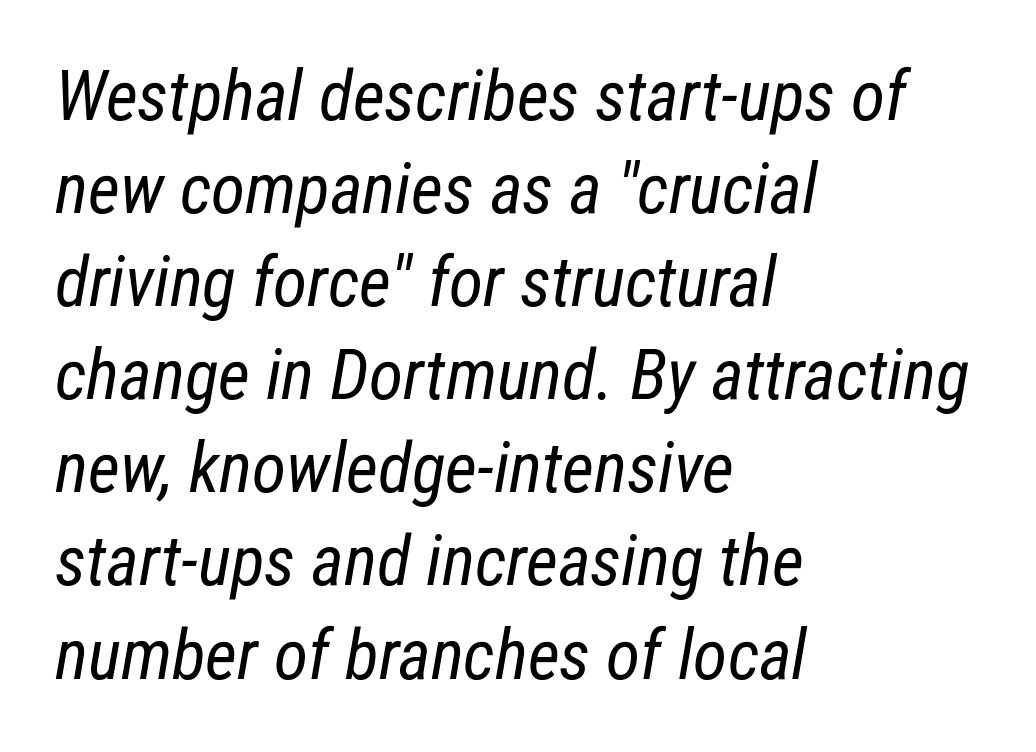
The image shows 70 px regular-weight, condensed type, italic (leaning right); set left-aligned, normal line spacing (1.33x), normal letter spacing, not underlined; low stroke contrast and a medium x-height.
